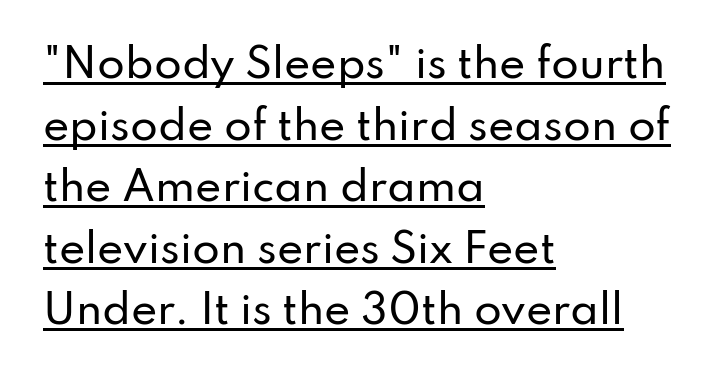
{"serif": "no", "italic": "no", "width": "normal", "stroke_contrast": "low", "x_height": "small", "monospaced": "no", "underline": "yes", "align": "left", "line_spacing": "normal", "line_spacing_ratio": 1.54, "letter_spacing": "normal", "letter_spacing_em": 0.0, "glyph_px": 40}
